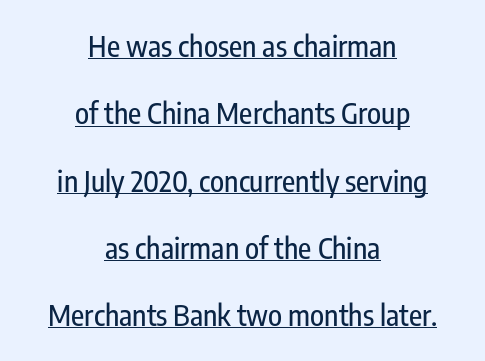
Every stem runs plumb, perpendicular to the baseline. The rendering positions every line midway between the sides. Observe the absence of serifs on each vertical stroke in this sample. How would I describe the line gaps? Wide and relaxed.
